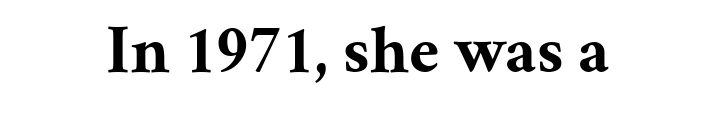
Q: Is the text bold? A: Yes.
Q: Is the text italic (slanted)? A: No, it is upright.
Q: Is the typeface a serif or a sans-serif typeface? A: Serif.
Q: Is the text underlined? A: No.
Q: Is the spacing between letters normal or unusually wide? A: Normal.
Q: Width (condensed, normal, or wide)? A: Normal.
Q: Stroke contrast? A: Medium.
Q: x-height? A: Medium.
Q: Monospaced? A: No.
